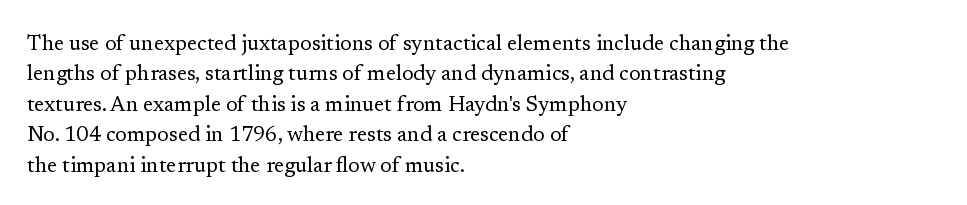
Letter spacing: default. Ink coverage per letter is moderate at most. The rag falls on the right side of this text block. Descenders are the only things crossing below the line. This block has exactly the height ordinary leading produces. This is the regular roman posture of the typeface.
